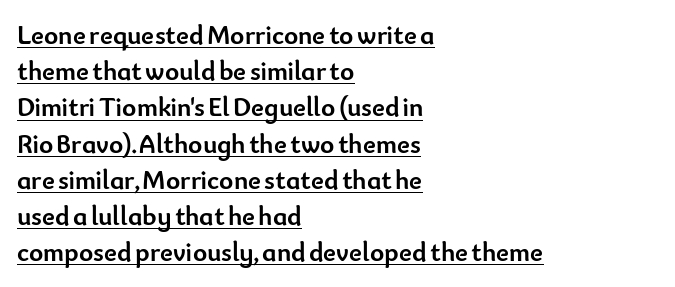
{"italic": "no", "bold": "yes", "underline": "yes", "align": "left", "line_spacing": "normal", "line_spacing_ratio": 1.34, "letter_spacing": "normal", "letter_spacing_em": 0.0, "glyph_px": 27}
